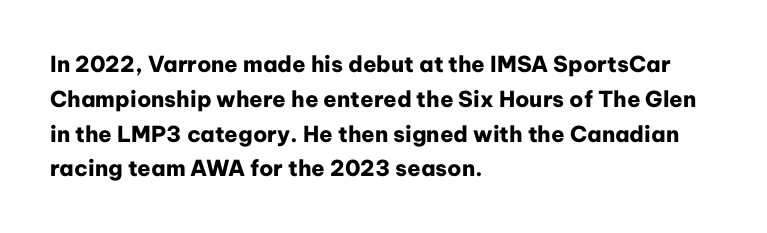
One-word summary of the alignment: left. Characters remain perfectly vertical along every line. Words float on clear page, feet unadorned. Look at the tracking — it's just the regular setting, nothing added.
